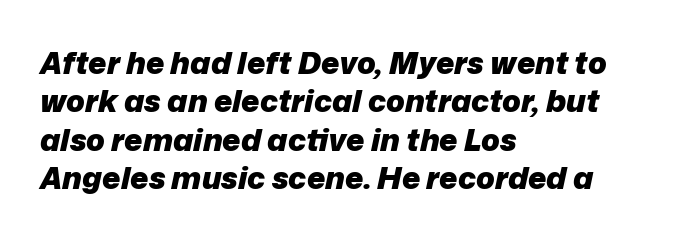
Q: Is the text bold? A: Yes.
Q: Is the text italic (slanted)? A: Yes, it leans right by about 12 degrees.
Q: Is the text underlined? A: No.
Q: How is the paragraph aligned? A: Left-aligned.
Q: Is the spacing between letters normal or unusually wide? A: Normal.
Q: Width (condensed, normal, or wide)? A: Normal.
Q: Stroke contrast? A: Low.
Q: x-height? A: Medium.
Q: Monospaced? A: No.
